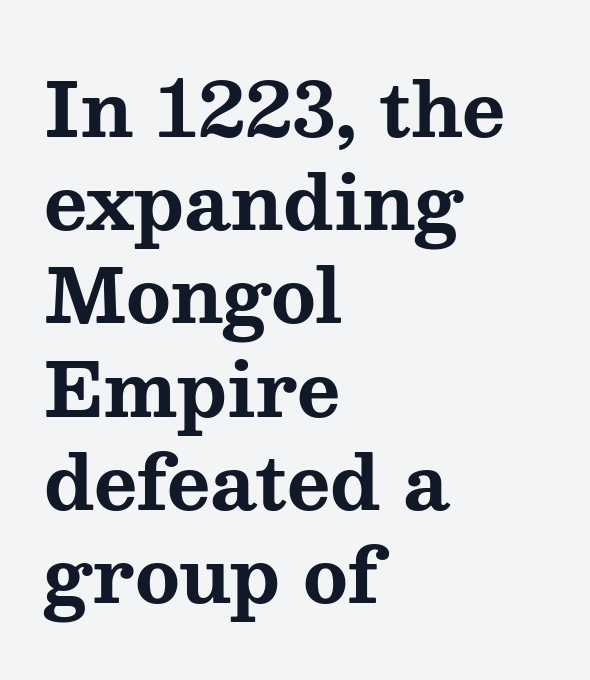
Q: Is the text bold? A: Yes.
Q: Is the text italic (slanted)? A: No, it is upright.
Q: Is the typeface a serif or a sans-serif typeface? A: Serif.
Q: Is the text underlined? A: No.
Q: How is the paragraph aligned? A: Left-aligned.
Q: Is the spacing between letters normal or unusually wide? A: Normal.
Q: Is the spacing between lines tight, normal or loose? A: Normal.
Q: Width (condensed, normal, or wide)? A: Wide.
Q: Stroke contrast? A: Medium.
Q: x-height? A: Medium.
Q: Monospaced? A: No.
